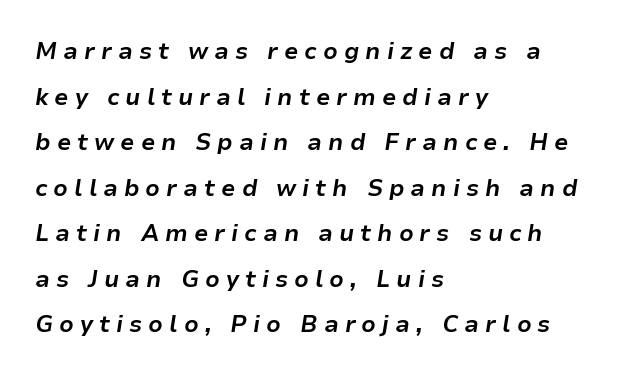
{"italic": "yes", "lean": "right", "slant_degrees": 9, "bold": "yes", "underline": "no", "align": "left", "line_spacing": "loose", "line_spacing_ratio": 1.98, "letter_spacing": "wide", "letter_spacing_em": 0.26, "glyph_px": 23}
